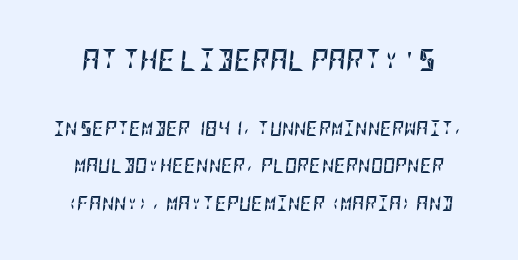
Q: Is the text bold? A: Yes.
Q: Is the text italic (slanted)? A: Yes, it leans right by about 5 degrees.
Q: Is the text underlined? A: No.
Q: Is the spacing between letters normal or unusually wide? A: Normal.
Q: Is the spacing between lines tight, normal or loose? A: Loose.
Q: Which block of text is set in a larger size, the first (top) or the second (bottom)? A: The first (top) one.
